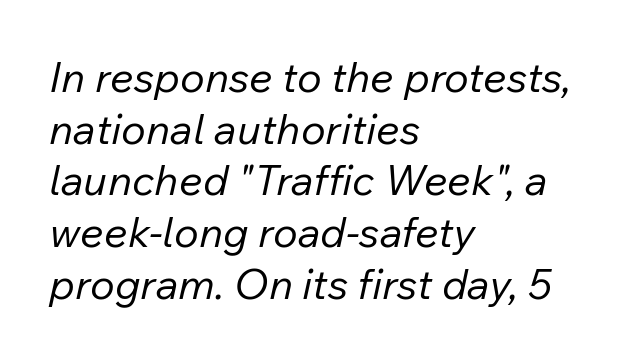
Each word holds together tightly as a unit, with standard inter-letter gaps. The typeface has the unassuming heft of standard copy or less. When letters slant like this, we call the style italic. Looks like regular typesetting: each glyph gets only the width it needs. Which margin do the lines hug? The left one — the right edge is uneven.
